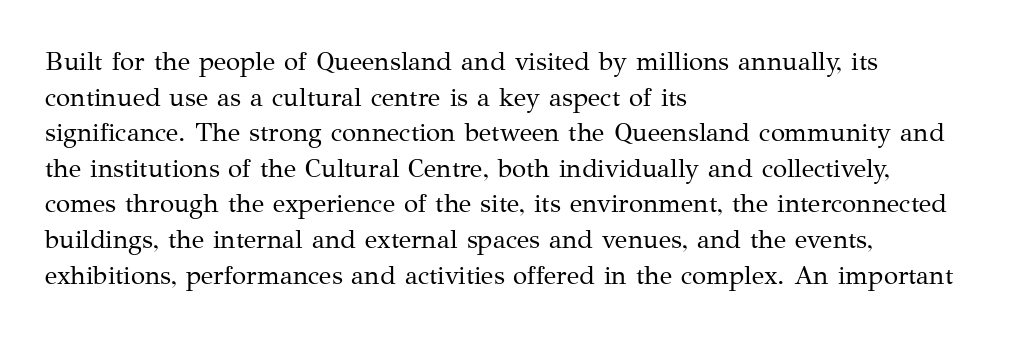
The image shows 26 px text type, upright; set left-aligned, normal line spacing (1.37x), normal letter spacing, not underlined.
